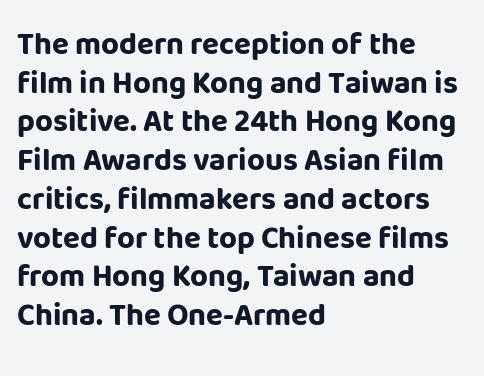
{"serif": "no", "italic": "no", "bold": "yes", "weight": "bold", "width": "normal", "stroke_contrast": "low", "x_height": "large", "monospaced": "no", "underline": "no", "align": "left", "line_spacing": "normal", "line_spacing_ratio": 1.25, "letter_spacing": "normal", "letter_spacing_em": 0.0, "glyph_px": 31}
